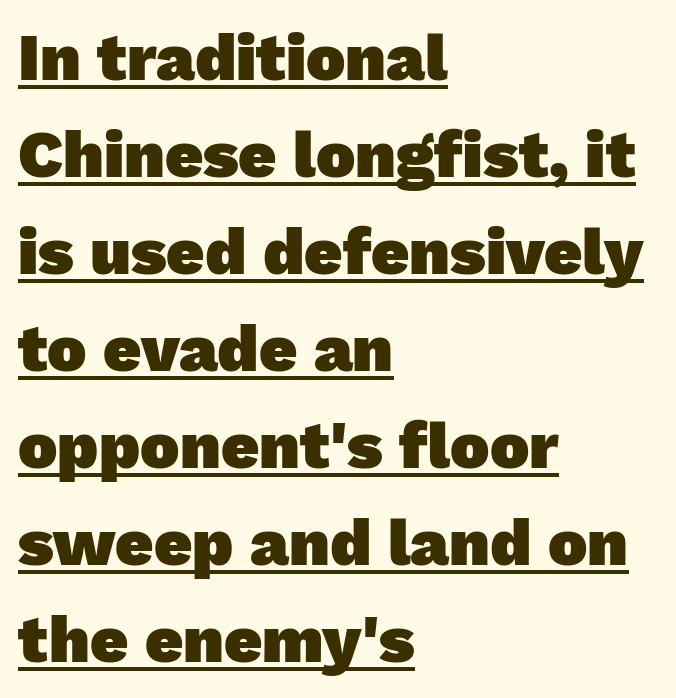
Q: Is the text bold? A: Yes.
Q: Is the typeface a serif or a sans-serif typeface? A: Sans-serif.
Q: Is the text underlined? A: Yes.
Q: How is the paragraph aligned? A: Left-aligned.
Q: Is the spacing between letters normal or unusually wide? A: Normal.
Q: Is the spacing between lines tight, normal or loose? A: Normal.
Q: Width (condensed, normal, or wide)? A: Normal.
Q: Stroke contrast? A: Low.
Q: x-height? A: Medium.
Q: Monospaced? A: No.
